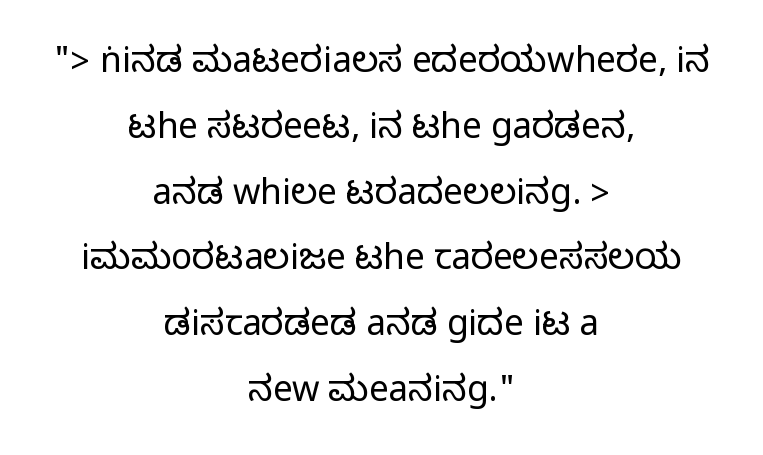
Observe the ordinary spacing: letters are neighbours, not strangers. Upright lettering throughout. Horizontal alignment here is central, giving a formal, balanced look. The letters advance in unequal steps, a hallmark of proportional type. Examine the stroke ends and you'll find no serifs.
